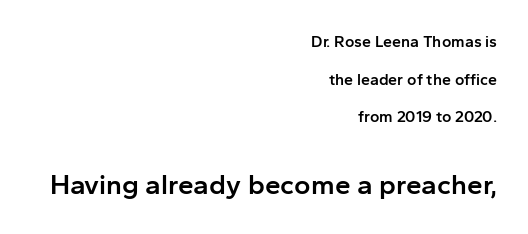
{"serif": "no", "italic": "no", "bold": "semi", "weight": "semibold", "width": "normal", "stroke_contrast": "low", "x_height": "medium", "monospaced": "no", "underline": "no", "align": "right", "line_spacing": "loose", "line_spacing_ratio": 2.35, "letter_spacing": "normal", "letter_spacing_em": 0.0, "larger_block": "second", "size_ratio": 1.75, "glyph_px": 28}
